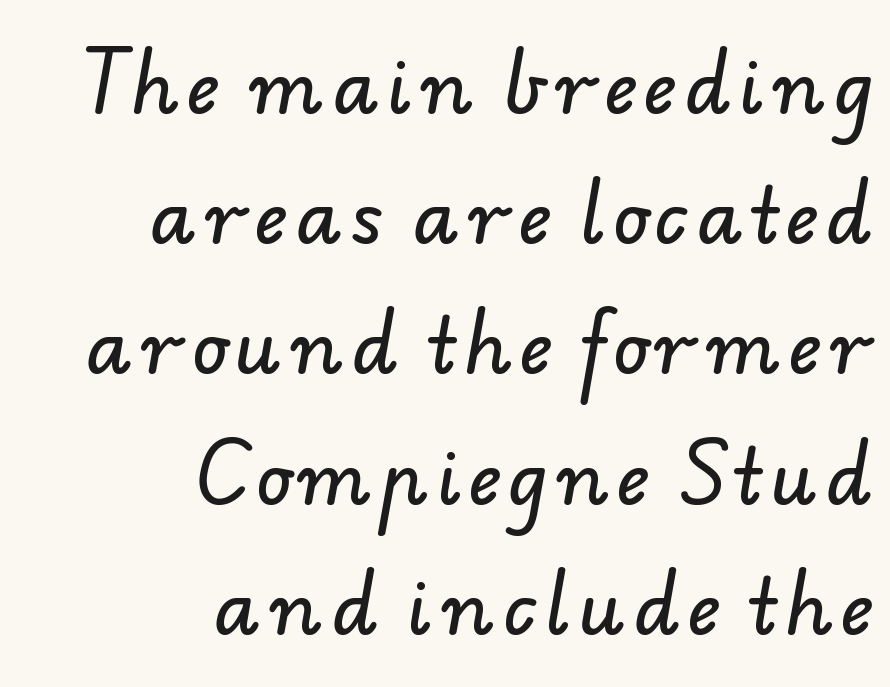
The image shows 74 px sans-serif type; set right-aligned, line spacing 1.76x, not underlined; low stroke contrast and a small x-height.
